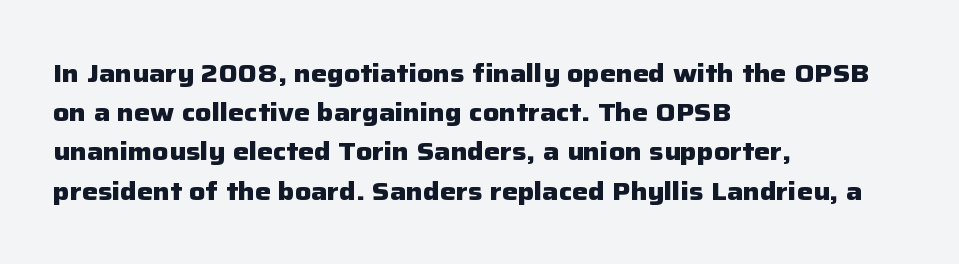
{"italic": "no", "bold": "yes", "underline": "no", "align": "left", "line_spacing": "normal", "line_spacing_ratio": 1.57, "letter_spacing": "normal", "letter_spacing_em": 0.0, "glyph_px": 25}
